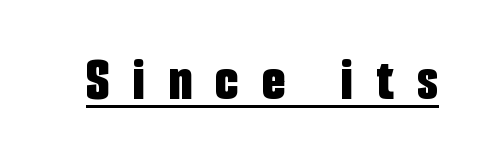
This is the regular roman posture of the typeface. Substantial extra tracking has been applied to these lines. The passage shown is typed in a proportional face where columns would drift. You can see a thin bar hugging the bottom of the glyphs. These lines are composed in type without serifs.
